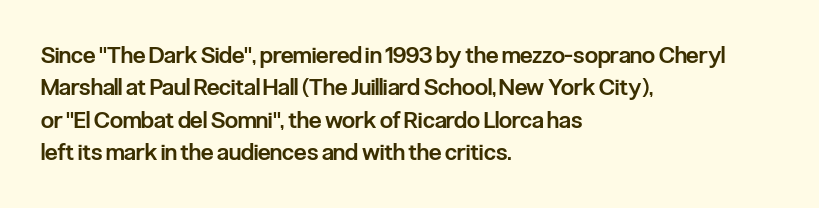
Compared with typical body copy, the letter spacing here is the same. The ragged edge is on the right, which tells us the setting is flush left. The line-height multiplier appears to be the usual default. Is the type bold? Partly — it's a semibold, heavier than regular but not fully bold. Style check: upright.
